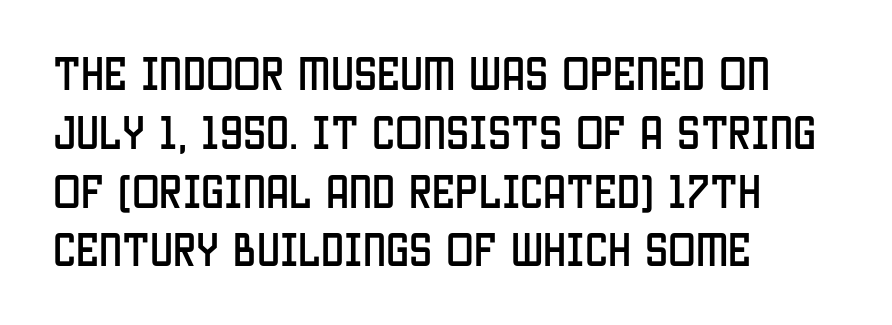
The image shows 37 px condensed sans-serif type, upright; set left-aligned, normal line spacing (1.59x), normal letter spacing, not underlined; low stroke contrast and a large x-height.
